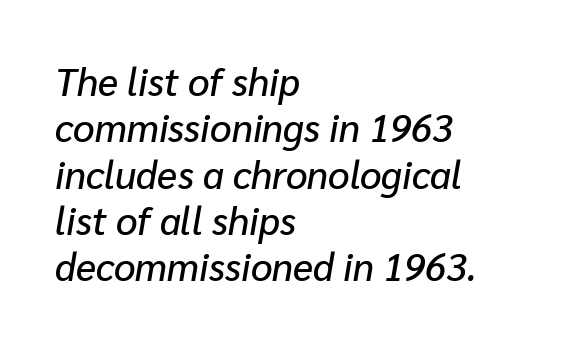
The paragraph has a hard left edge and a soft right edge. Tracking value appears to be zero — textbook default spacing. The face used here is proportionally spaced, like ordinary book or web type. An italicized treatment has been applied to the whole sample. Type without underlining.
